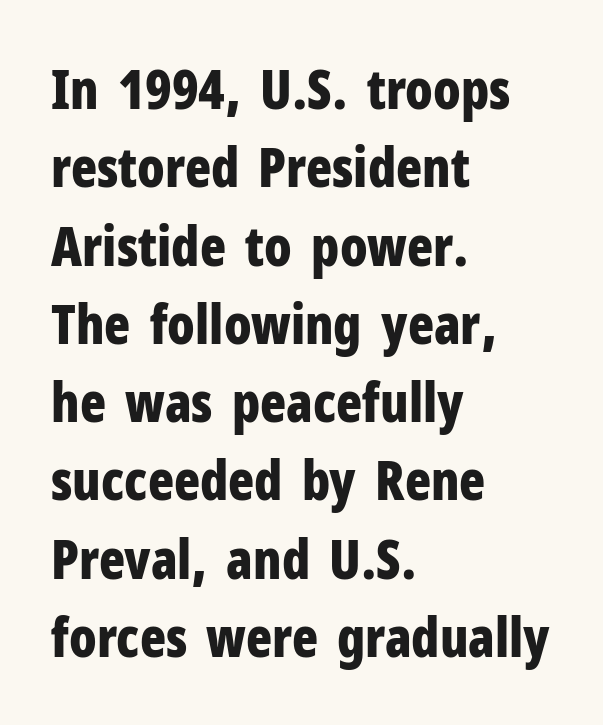
Q: Is the text bold? A: Yes.
Q: Is the text italic (slanted)? A: No, it is upright.
Q: Is the typeface a serif or a sans-serif typeface? A: Sans-serif.
Q: Is the text underlined? A: No.
Q: How is the paragraph aligned? A: Left-aligned.
Q: Is the spacing between letters normal or unusually wide? A: Normal.
Q: Is the spacing between lines tight, normal or loose? A: Normal.
Q: Width (condensed, normal, or wide)? A: Condensed.
Q: Stroke contrast? A: Low.
Q: x-height? A: Medium.
Q: Monospaced? A: No.
